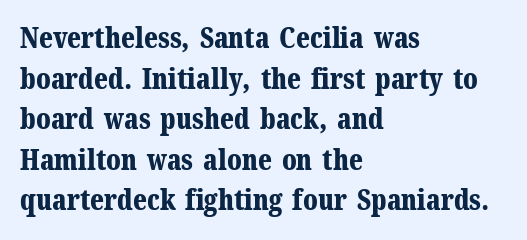
Q: Is the text bold? A: Yes.
Q: Is the text italic (slanted)? A: No, it is upright.
Q: Is the typeface a serif or a sans-serif typeface? A: Serif.
Q: Is the text underlined? A: No.
Q: How is the paragraph aligned? A: Left-aligned.
Q: Is the spacing between letters normal or unusually wide? A: Normal.
Q: Is the spacing between lines tight, normal or loose? A: Normal.
Q: Width (condensed, normal, or wide)? A: Normal.
Q: Stroke contrast? A: Medium.
Q: x-height? A: Medium.
Q: Monospaced? A: No.
